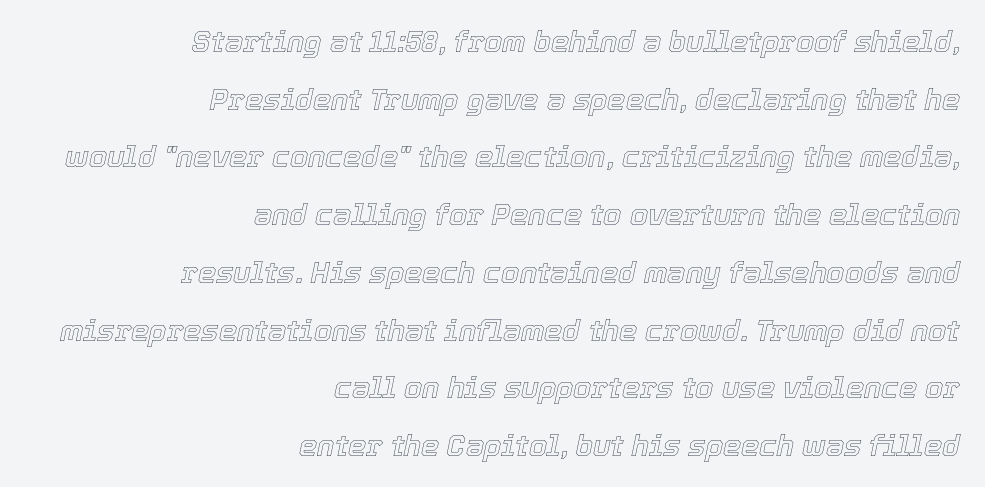
Q: Is the text italic (slanted)? A: Yes, it leans right by about 12 degrees.
Q: Is the text underlined? A: No.
Q: How is the paragraph aligned? A: Right-aligned.
Q: Is the spacing between letters normal or unusually wide? A: Normal.
Q: Is the spacing between lines tight, normal or loose? A: Loose.
Q: Width (condensed, normal, or wide)? A: Normal.
Q: x-height? A: Medium.
Q: Monospaced? A: No.
